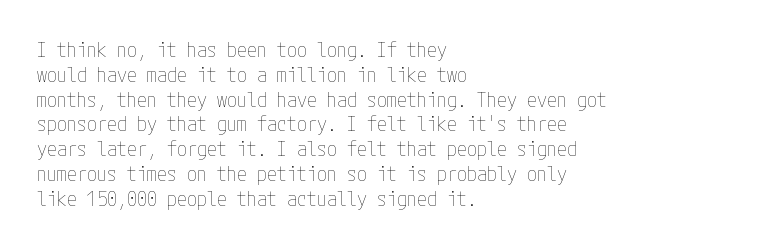
{"italic": "no", "bold": "no", "underline": "no", "align": "left", "line_spacing_ratio": 1.24, "letter_spacing": "normal", "letter_spacing_em": 0.0, "glyph_px": 20}
